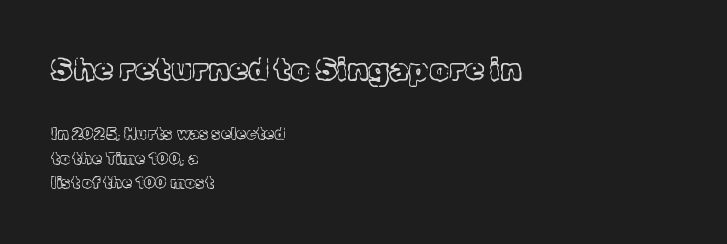
Q: Is the text bold? A: No.
Q: Is the text italic (slanted)? A: No, it is upright.
Q: Is the typeface a serif or a sans-serif typeface? A: Serif.
Q: Is the text underlined? A: No.
Q: How is the paragraph aligned? A: Left-aligned.
Q: Is the spacing between letters normal or unusually wide? A: Normal.
Q: Is the spacing between lines tight, normal or loose? A: Normal.
Q: Which block of text is set in a larger size, the first (top) or the second (bottom)? A: The first (top) one.
Q: Width (condensed, normal, or wide)? A: Normal.
Q: x-height? A: Medium.
Q: Monospaced? A: No.
